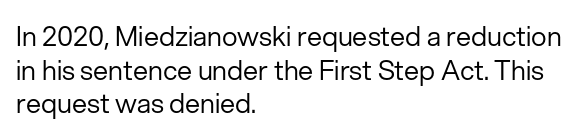
{"italic": "no", "bold": "no", "underline": "no", "align": "left", "line_spacing": "normal", "line_spacing_ratio": 1.25, "letter_spacing": "normal", "letter_spacing_em": 0.0, "glyph_px": 27}
